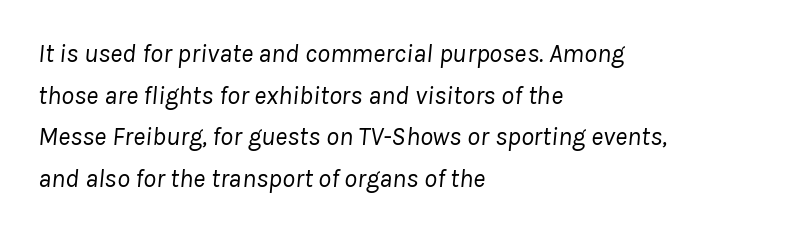
The image shows 26 px text type, italic (leaning right); set left-aligned, normal line spacing (1.6x), normal letter spacing, not underlined.
